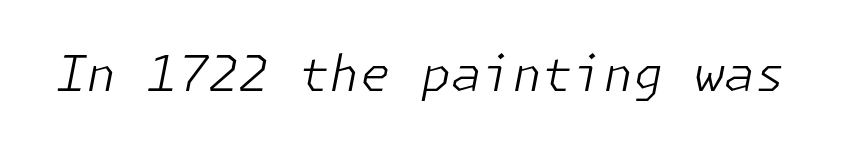
{"italic": "yes", "lean": "right", "slant_degrees": 11, "bold": "no", "weight": "light", "width": "normal", "stroke_contrast": "low", "x_height": "medium", "underline": "no", "letter_spacing": "normal", "letter_spacing_em": 0.0, "glyph_px": 49}
